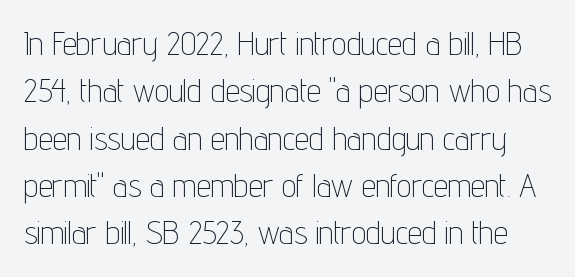
Q: Is the text bold? A: No.
Q: Is the text italic (slanted)? A: No, it is upright.
Q: Is the typeface a serif or a sans-serif typeface? A: Sans-serif.
Q: Is the text underlined? A: No.
Q: Is the spacing between letters normal or unusually wide? A: Normal.
Q: Is the spacing between lines tight, normal or loose? A: Normal.
Q: Width (condensed, normal, or wide)? A: Condensed.
Q: Stroke contrast? A: Low.
Q: x-height? A: Medium.
Q: Monospaced? A: No.
